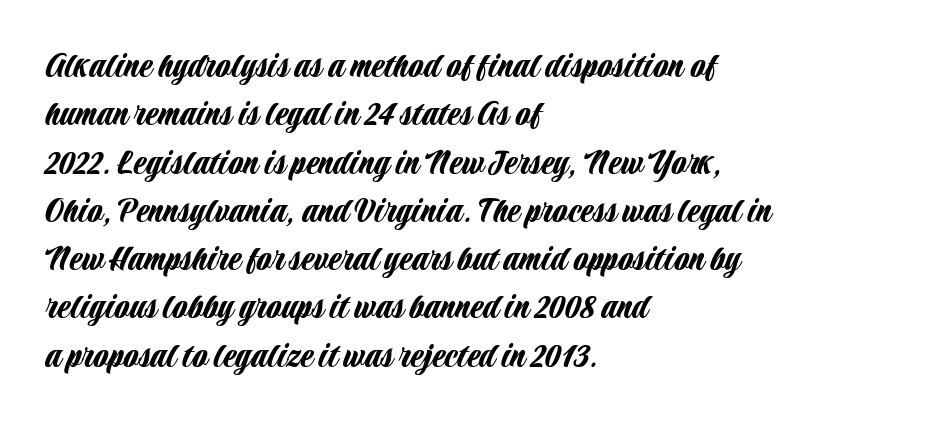
The image shows 38 px condensed sans-serif type; set left-aligned, normal line spacing (1.27x), normal letter spacing, not underlined; low stroke contrast and a large x-height.
